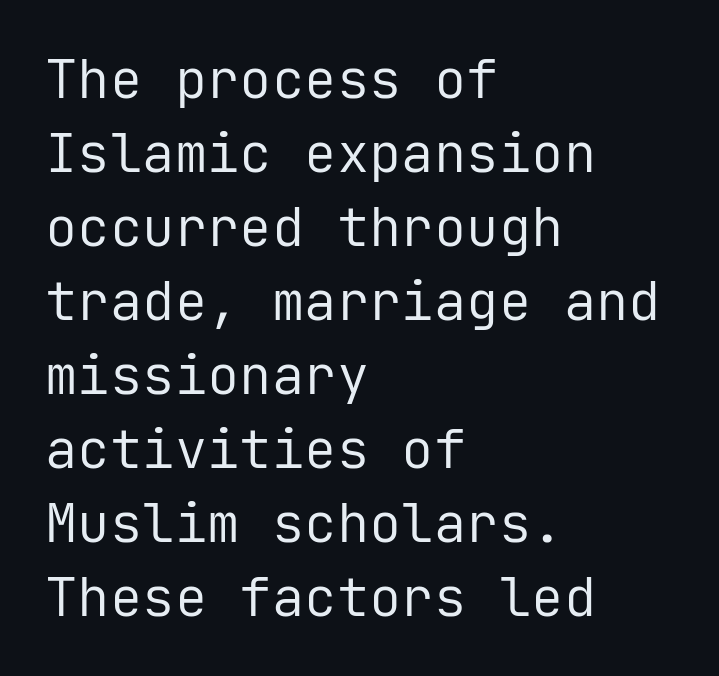
The image shows 54 px regular-weight sans-serif type, upright, monospaced; set left-aligned, normal line spacing (1.37x), normal letter spacing, not underlined; low stroke contrast and a medium x-height.
